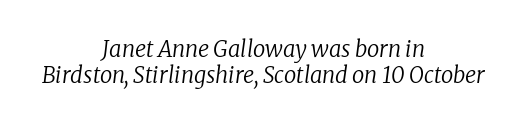
Q: Is the text bold? A: No.
Q: Is the text italic (slanted)? A: Yes, it leans right by about 8 degrees.
Q: Is the text underlined? A: No.
Q: How is the paragraph aligned? A: Centered.
Q: Is the spacing between letters normal or unusually wide? A: Normal.
